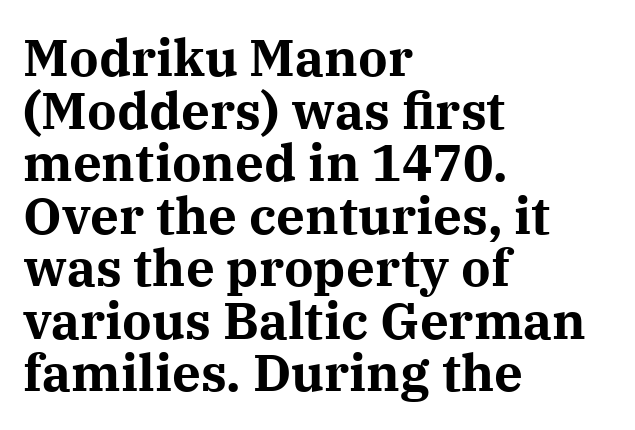
Q: Is the text bold? A: Yes.
Q: Is the text italic (slanted)? A: No, it is upright.
Q: Is the typeface a serif or a sans-serif typeface? A: Serif.
Q: Is the text underlined? A: No.
Q: How is the paragraph aligned? A: Left-aligned.
Q: Is the spacing between letters normal or unusually wide? A: Normal.
Q: Is the spacing between lines tight, normal or loose? A: Tight.
Q: Width (condensed, normal, or wide)? A: Normal.
Q: Stroke contrast? A: Medium.
Q: x-height? A: Medium.
Q: Monospaced? A: No.
